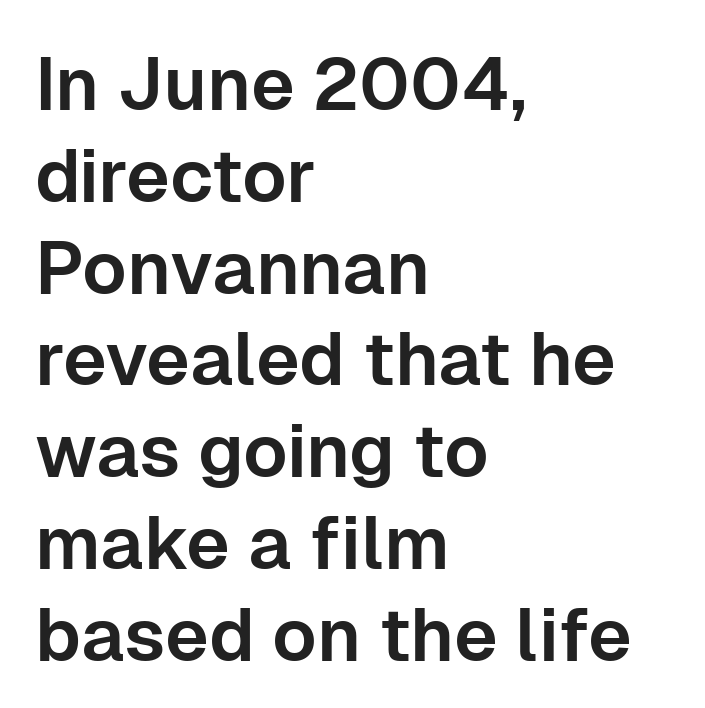
The paragraph shown leans on its left margin. These lines were composed using upright roman letters. What stands out about the letter spacing? Nothing — it is the standard amount. No feet cap the strokes, marking this as sans-serif type. Underline: absent.
